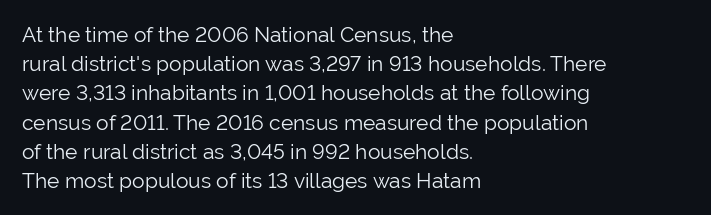
{"italic": "no", "bold": "no", "underline": "no", "align": "left", "line_spacing": "normal", "line_spacing_ratio": 1.39, "letter_spacing": "normal", "letter_spacing_em": 0.0, "glyph_px": 21}
